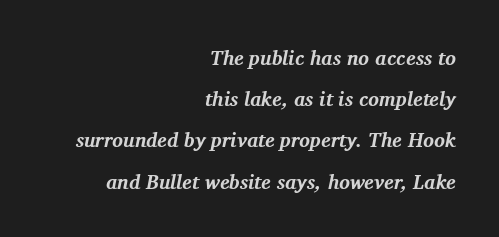
In terms of letterspacing, this is plain default setting. A great deal of white space separates one row of letters from the next. The words here are not underlined. Caption: bold face, heavy strokes.
